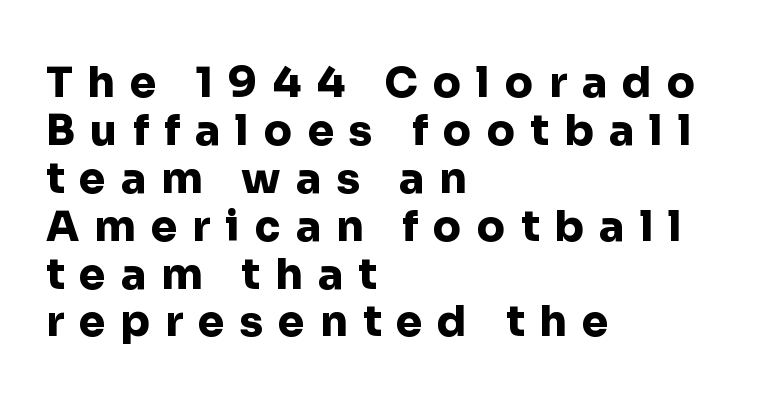
The image shows 42 px heavy sans-serif type, upright; set left-aligned, tight line spacing (1.14x), unusually wide letter spacing (+0.36 em), not underlined; low stroke contrast and a medium x-height.
